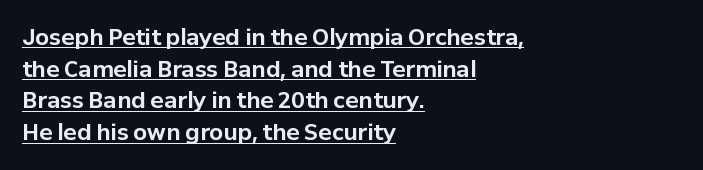
Q: Is the text bold? A: Yes.
Q: Is the text italic (slanted)? A: No, it is upright.
Q: Is the text underlined? A: Yes.
Q: How is the paragraph aligned? A: Left-aligned.
Q: Is the spacing between letters normal or unusually wide? A: Normal.
Q: Is the spacing between lines tight, normal or loose? A: Normal.
